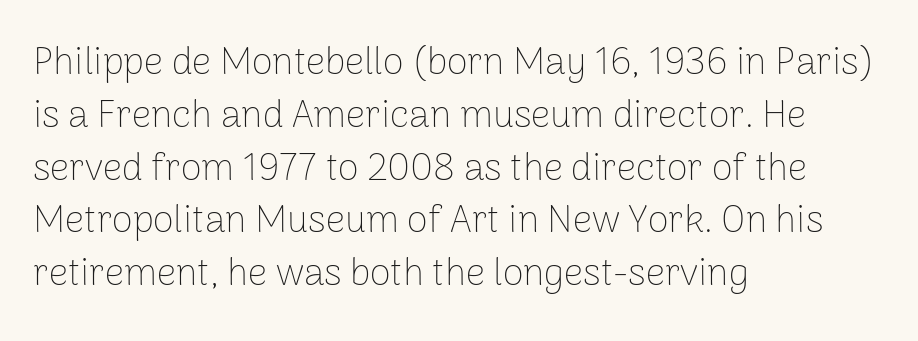
The image shows 38 px thin sans-serif type, upright; set left-aligned, normal line spacing (1.39x), normal letter spacing, not underlined; low stroke contrast and a medium x-height.
